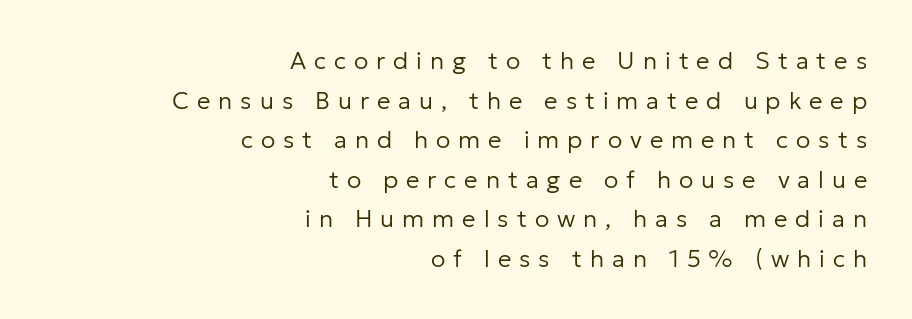
{"italic": "no", "bold": "no", "underline": "no", "align": "right", "line_spacing": "normal", "line_spacing_ratio": 1.65, "letter_spacing": "wide", "letter_spacing_em": 0.33, "glyph_px": 24}
